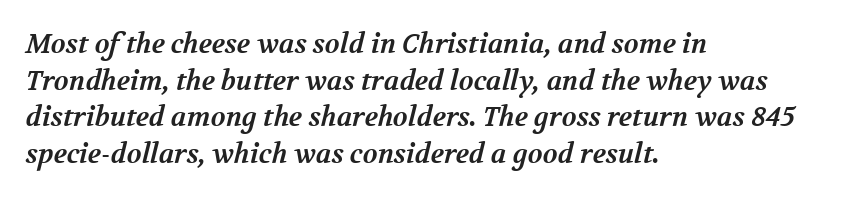
Q: Is the text bold? A: Yes.
Q: Is the text underlined? A: No.
Q: How is the paragraph aligned? A: Left-aligned.
Q: Is the spacing between letters normal or unusually wide? A: Normal.
Q: Is the spacing between lines tight, normal or loose? A: Normal.
